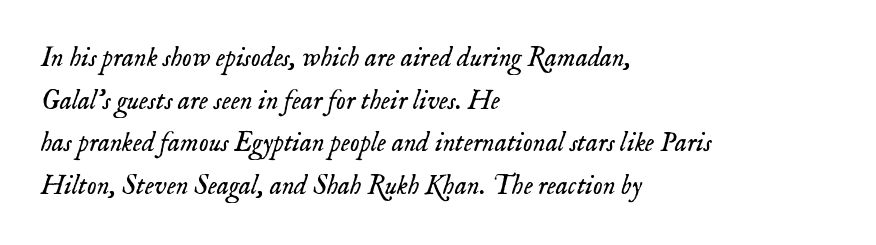
The image shows 27 px text type, italic (leaning right); set left-aligned, normal line spacing (1.58x), normal letter spacing, not underlined.
